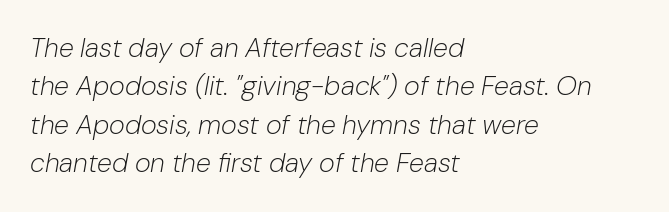
Slant detected: the letters are inclined. Vertical stems look standard width or narrower in stroke. Underlining? Definitely not there. A typesetter would call this zero additional tracking. Summary of vertical rhythm: regular, with standard interline spacing. The rendering anchors every line to the left-hand side.
